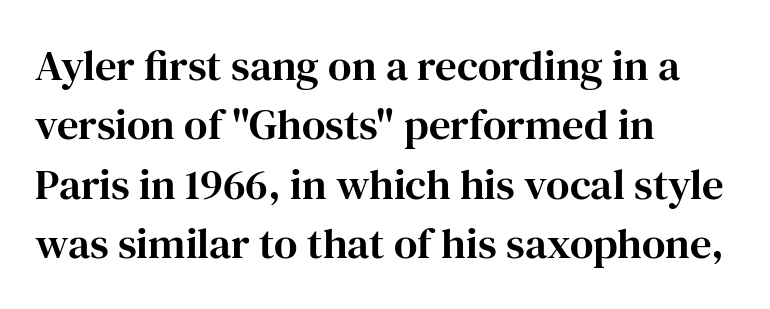
{"serif": "yes", "italic": "no", "width": "normal", "stroke_contrast": "high", "x_height": "medium", "monospaced": "no", "underline": "no", "align": "left", "line_spacing": "normal", "line_spacing_ratio": 1.38, "letter_spacing": "normal", "letter_spacing_em": 0.0, "glyph_px": 43}
